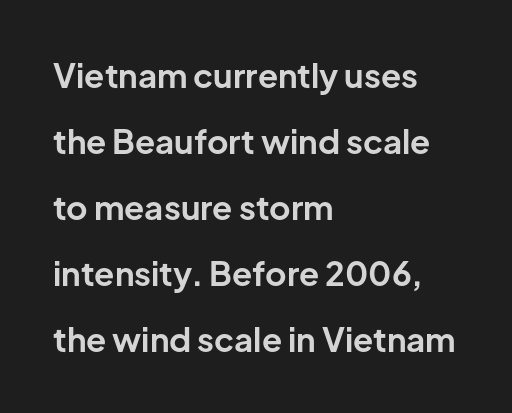
{"serif": "no", "italic": "no", "bold": "yes", "weight": "bold", "width": "normal", "stroke_contrast": "low", "x_height": "medium", "monospaced": "no", "underline": "no", "align": "left", "line_spacing": "loose", "line_spacing_ratio": 2.0, "letter_spacing": "normal", "letter_spacing_em": 0.0, "glyph_px": 33}
